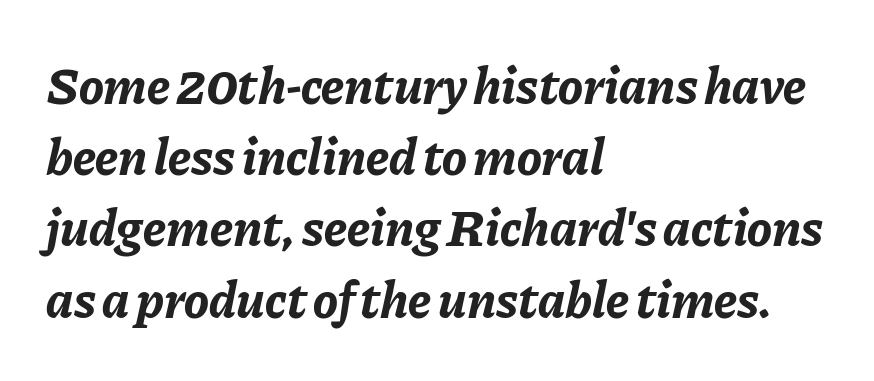
Q: Is the text bold? A: Yes.
Q: Is the text italic (slanted)? A: Yes, it leans right by about 11 degrees.
Q: Is the text underlined? A: No.
Q: How is the paragraph aligned? A: Left-aligned.
Q: Is the spacing between letters normal or unusually wide? A: Normal.
Q: Is the spacing between lines tight, normal or loose? A: Normal.
Q: Width (condensed, normal, or wide)? A: Normal.
Q: Stroke contrast? A: Low.
Q: x-height? A: Medium.
Q: Monospaced? A: No.
